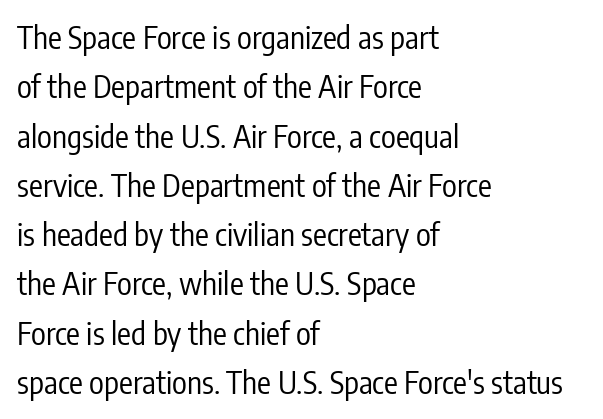
{"serif": "no", "italic": "no", "bold": "no", "weight": "regular", "width": "condensed", "stroke_contrast": "low", "x_height": "medium", "monospaced": "no", "underline": "no", "align": "left", "line_spacing": "normal", "line_spacing_ratio": 1.59, "letter_spacing": "normal", "letter_spacing_em": 0.0, "glyph_px": 31}
